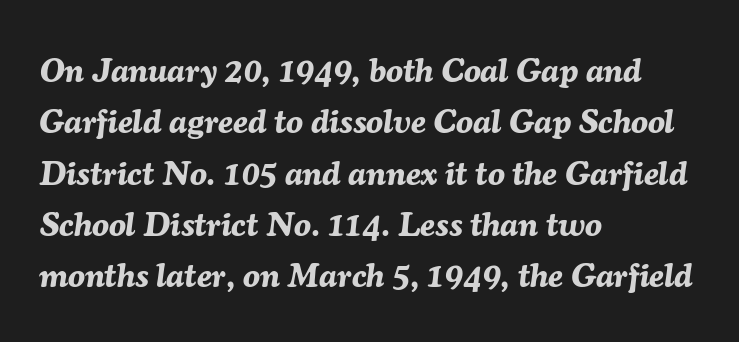
Q: Is the text bold? A: Yes.
Q: Is the text italic (slanted)? A: Yes, it leans right by about 7 degrees.
Q: Is the text underlined? A: No.
Q: How is the paragraph aligned? A: Left-aligned.
Q: Is the spacing between letters normal or unusually wide? A: Normal.
Q: Is the spacing between lines tight, normal or loose? A: Normal.
Q: Width (condensed, normal, or wide)? A: Normal.
Q: Stroke contrast? A: Medium.
Q: x-height? A: Medium.
Q: Monospaced? A: No.
